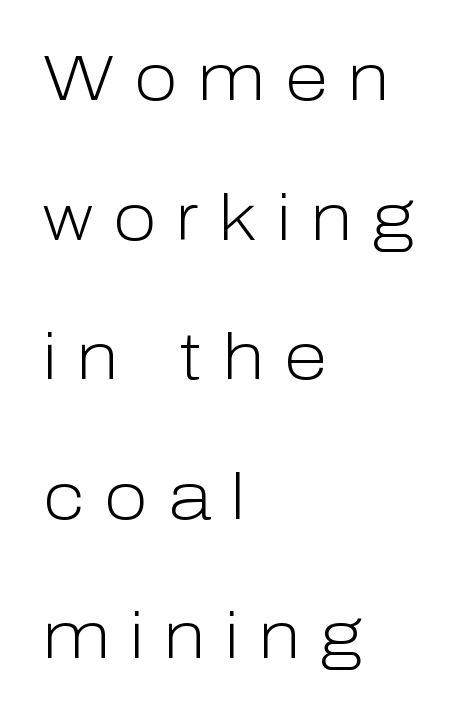
{"serif": "no", "italic": "no", "bold": "no", "weight": "light", "width": "normal", "stroke_contrast": "low", "x_height": "medium", "monospaced": "no", "underline": "no", "align": "left", "line_spacing": "loose", "line_spacing_ratio": 2.18, "letter_spacing": "wide", "letter_spacing_em": 0.31, "glyph_px": 64}
